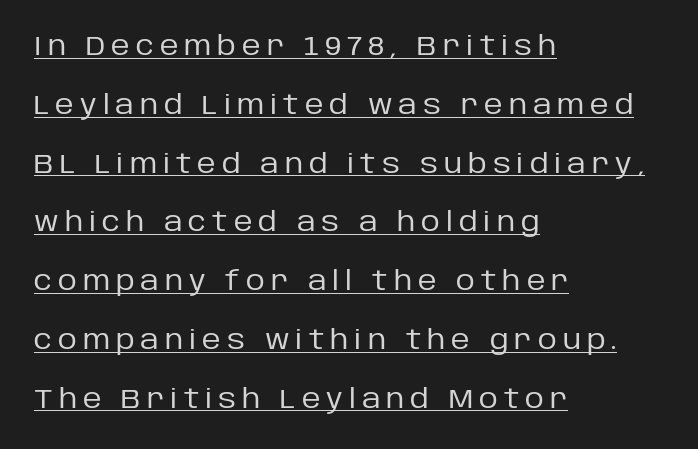
{"italic": "no", "bold": "no", "underline": "yes", "align": "left", "line_spacing": "loose", "line_spacing_ratio": 2.26, "letter_spacing": "wide", "letter_spacing_em": 0.23, "glyph_px": 26}
